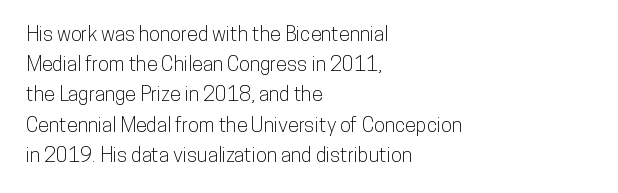
Words float on clear page, feet unadorned. Quick note: not italic, upright. Is there much room between lines? A standard amount, neither cramped nor airy. This sample is left-justified, so line endings fall wherever the words run out. Between one letter and the next there's only the usual sliver of space.
